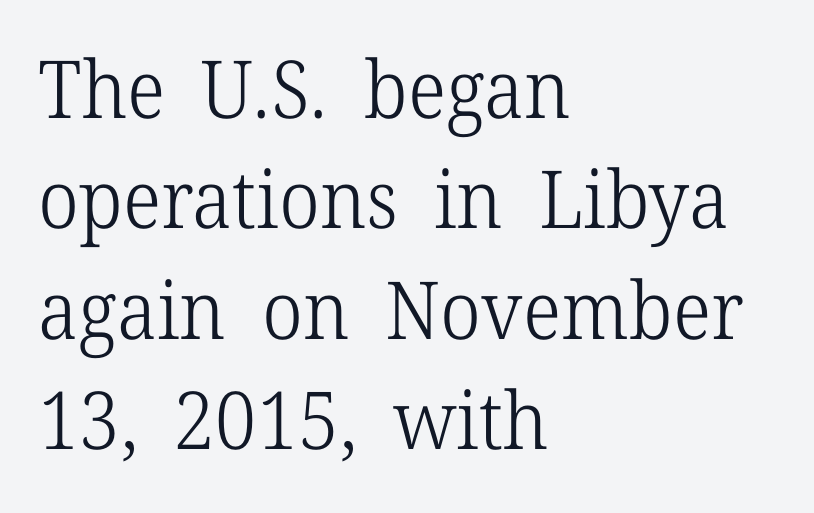
The image shows 80 px light serif type, upright; set left-aligned, normal line spacing (1.38x), normal letter spacing, not underlined; low stroke contrast and a medium x-height.
